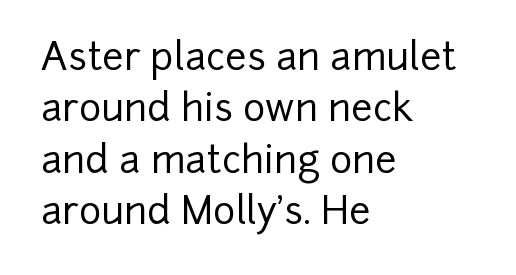
Does the leading feel generous? No, just average. Observe the absence of serifs on each vertical stroke in this sample. The lettering stays uniformly vertical, giving the passage a roman look. The paragraph has a hard left edge and a soft right edge. Plain, unruled lines of type.
